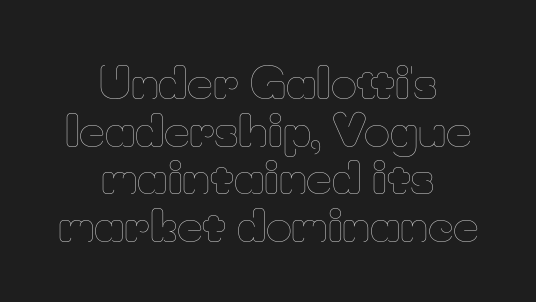
Q: Is the text bold? A: No.
Q: Is the text italic (slanted)? A: No, it is upright.
Q: Is the text underlined? A: No.
Q: How is the paragraph aligned? A: Centered.
Q: Is the spacing between letters normal or unusually wide? A: Normal.
Q: Is the spacing between lines tight, normal or loose? A: Tight.
Q: Width (condensed, normal, or wide)? A: Normal.
Q: Stroke contrast? A: Low.
Q: x-height? A: Small.
Q: Monospaced? A: No.
